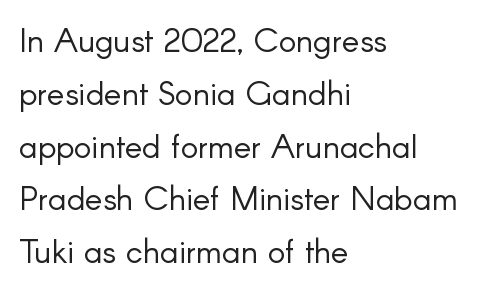
Q: Is the text bold? A: No.
Q: Is the text italic (slanted)? A: No, it is upright.
Q: Is the typeface a serif or a sans-serif typeface? A: Sans-serif.
Q: Is the text underlined? A: No.
Q: How is the paragraph aligned? A: Left-aligned.
Q: Is the spacing between letters normal or unusually wide? A: Normal.
Q: Is the spacing between lines tight, normal or loose? A: Normal.
Q: Width (condensed, normal, or wide)? A: Normal.
Q: Stroke contrast? A: Low.
Q: x-height? A: Small.
Q: Monospaced? A: No.
